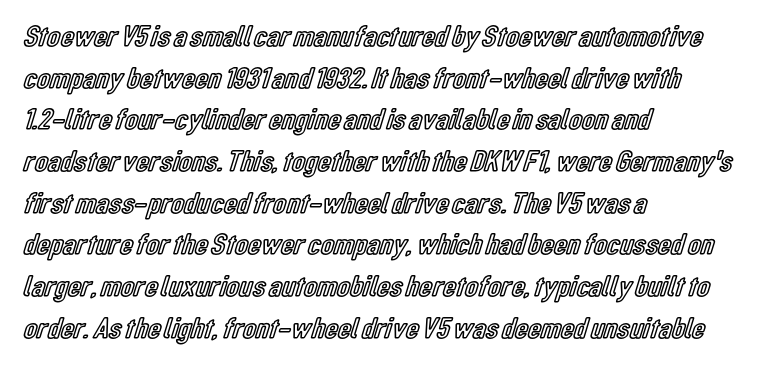
The image shows 30 px condensed type; set left-aligned, normal line spacing (1.39x), normal letter spacing, not underlined; a medium x-height.
